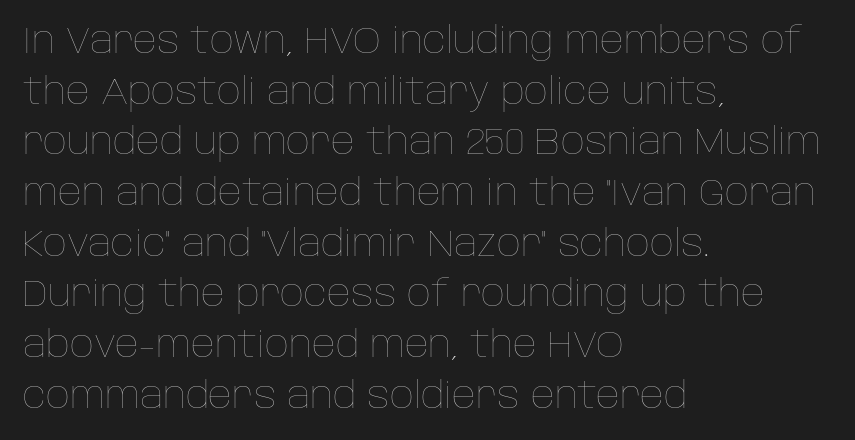
{"italic": "no", "bold": "no", "weight": "thin", "width": "normal", "stroke_contrast": "low", "x_height": "large", "monospaced": "no", "underline": "no", "align": "left", "line_spacing": "normal", "line_spacing_ratio": 1.37, "letter_spacing": "normal", "letter_spacing_em": 0.0, "glyph_px": 37}
